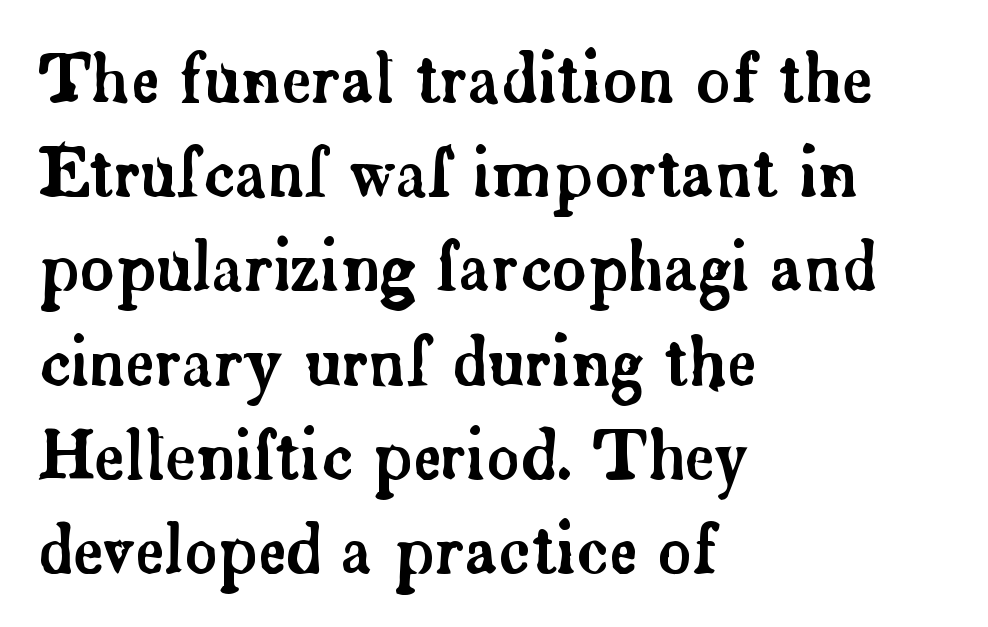
Line beginnings align vertically; line endings do not. Vertical spacing — default. Glyph-to-glyph distance matches everyday printed text. Font category for this specimen: serif.
